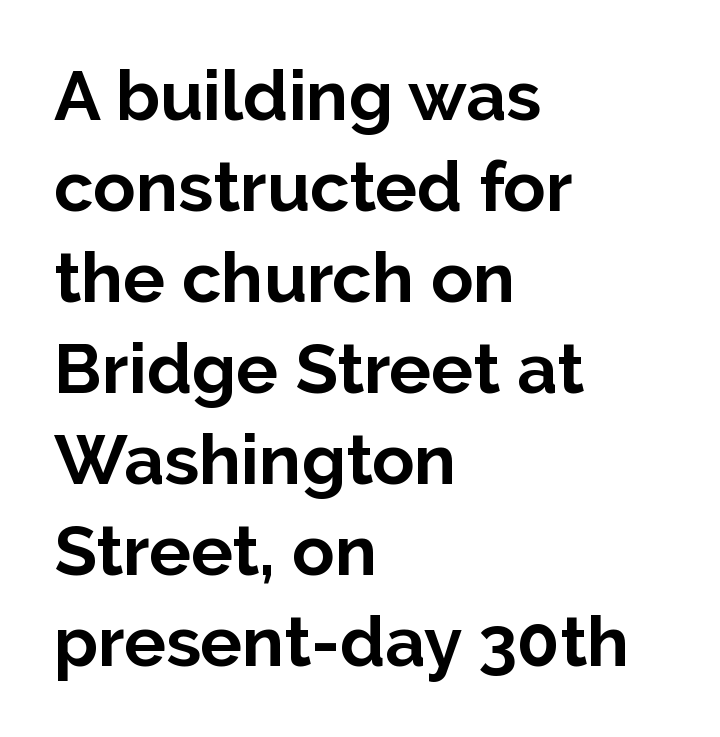
The image shows 70 px bold sans-serif type, upright; set left-aligned, normal line spacing (1.3x), normal letter spacing, not underlined; low stroke contrast and a medium x-height.
